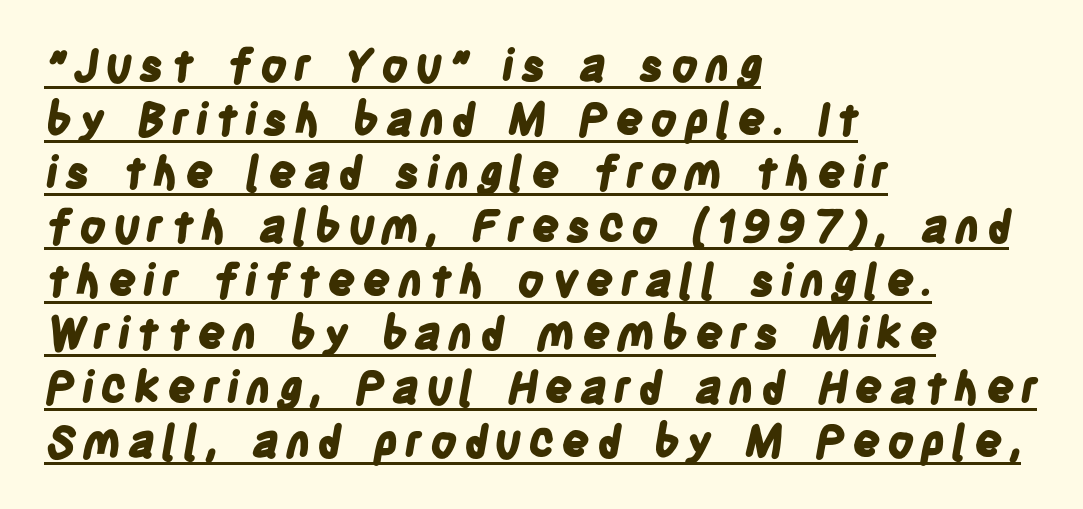
{"serif": "no", "bold": "yes", "weight": "bold", "width": "condensed", "stroke_contrast": "low", "x_height": "large", "monospaced": "no", "underline": "yes", "align": "left", "line_spacing_ratio": 1.22, "glyph_px": 44}
